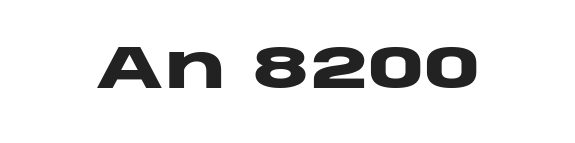
The image shows 60 px heavy, wide sans-serif type, upright; set normal letter spacing, not underlined; low stroke contrast and a large x-height.
